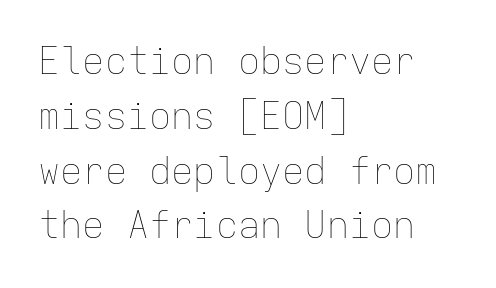
The image shows 37 px thin type, upright, monospaced; set left-aligned, normal line spacing (1.48x), normal letter spacing, not underlined; low stroke contrast and a medium x-height.
